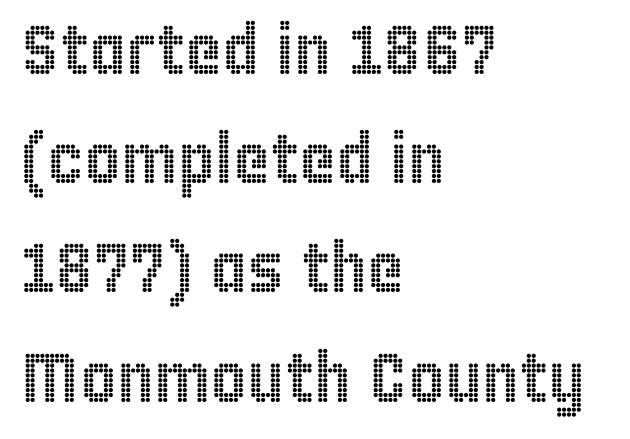
The font's upright variant was chosen for this text. The lines sit at an ordinary, default distance from one another. Lines of text with bare space underneath. The passage shown is typed in a proportional face where columns would drift. Letter spacing: default. Left-aligned paragraph, ragged on the right.
